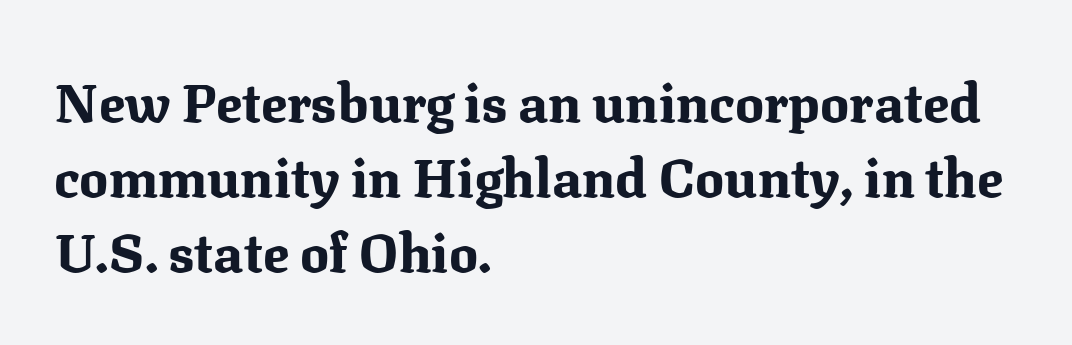
Alignment: flush left. Every character sits straight up, as roman type does. Clear beneath every line of the passage. Successive baselines arrive at the customary interval. Glyph-to-glyph distance matches everyday printed text. The sample has been set heavy, in full bold.
